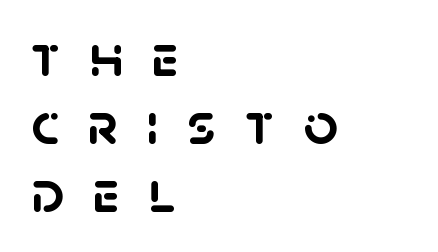
Q: Is the text bold? A: Yes.
Q: Is the typeface a serif or a sans-serif typeface? A: Sans-serif.
Q: Is the text underlined? A: No.
Q: How is the paragraph aligned? A: Left-aligned.
Q: Is the spacing between letters normal or unusually wide? A: Unusually wide.
Q: Is the spacing between lines tight, normal or loose? A: Tight.
Q: Width (condensed, normal, or wide)? A: Normal.
Q: Stroke contrast? A: Low.
Q: x-height? A: Large.
Q: Monospaced? A: No.
